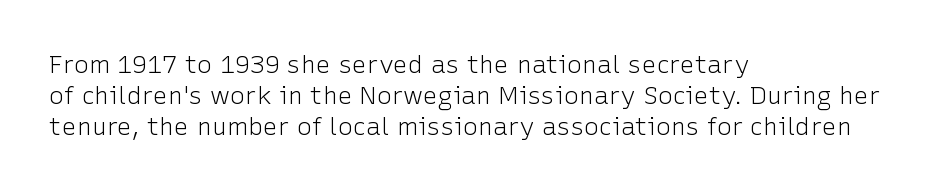
The image shows 25 px text type, upright; set left-aligned, line spacing 1.24x, normal letter spacing, not underlined.
